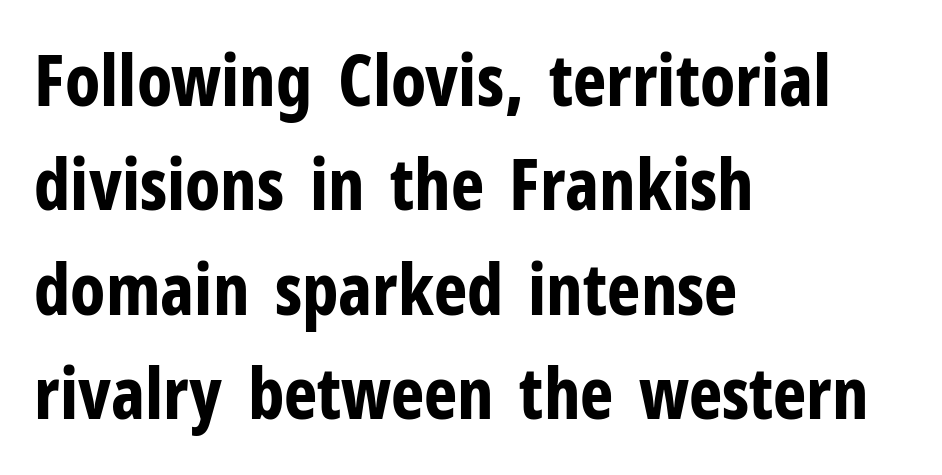
Q: Is the text bold? A: Yes.
Q: Is the text italic (slanted)? A: No, it is upright.
Q: Is the typeface a serif or a sans-serif typeface? A: Sans-serif.
Q: Is the text underlined? A: No.
Q: How is the paragraph aligned? A: Left-aligned.
Q: Is the spacing between letters normal or unusually wide? A: Normal.
Q: Is the spacing between lines tight, normal or loose? A: Normal.
Q: Width (condensed, normal, or wide)? A: Condensed.
Q: Stroke contrast? A: Low.
Q: x-height? A: Medium.
Q: Monospaced? A: No.
